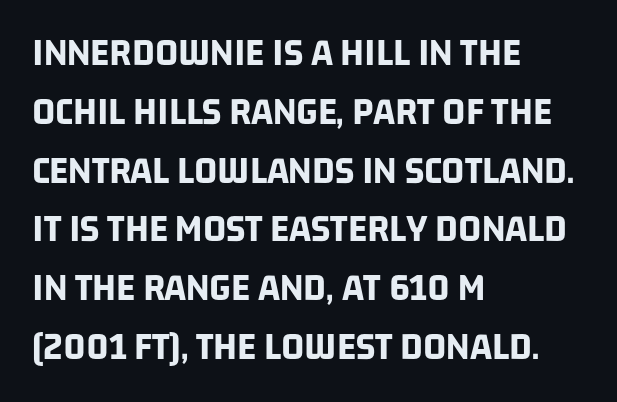
{"serif": "no", "bold": "yes", "weight": "bold", "width": "condensed", "stroke_contrast": "low", "x_height": "large", "monospaced": "no", "underline": "no", "align": "left", "line_spacing": "normal", "line_spacing_ratio": 1.47, "letter_spacing": "normal", "letter_spacing_em": 0.0, "glyph_px": 40}
